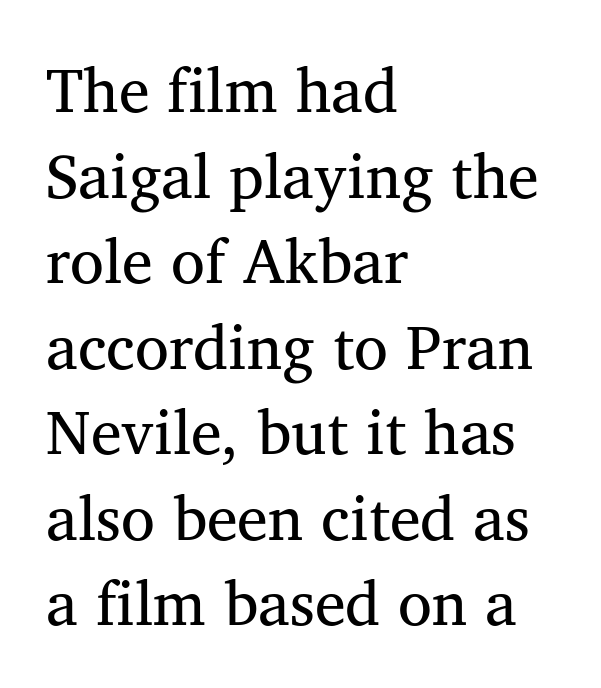
The image shows 62 px regular-weight serif type, upright; set left-aligned, normal line spacing (1.38x), normal letter spacing, not underlined; medium stroke contrast and a medium x-height.
